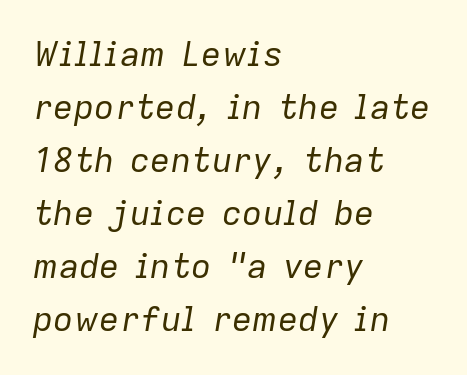
Compared with a typical body face, this is equally light or lighter still. The lines are quadded left. Underlining? Definitely not there. The passage shown is typed in a proportional face where columns would drift. Short note: letters normally spaced. The space between consecutive lines is moderate.
